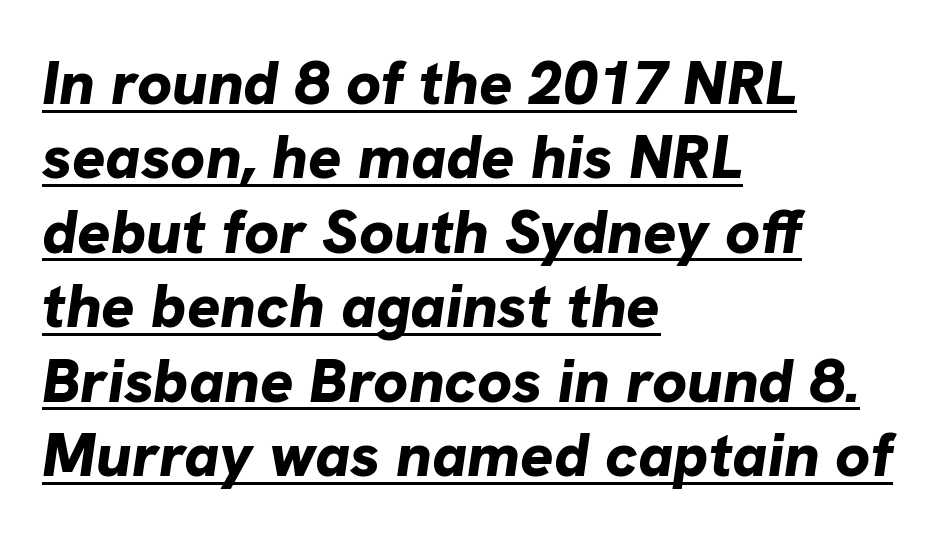
The image shows 62 px bold type, italic (leaning right); set left-aligned, line spacing 1.2x, normal letter spacing, underlined; low stroke contrast and a medium x-height.
